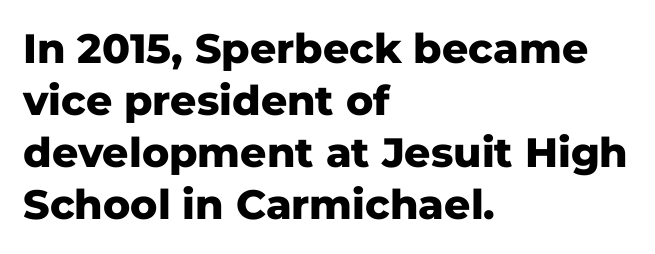
The image shows 41 px heavy sans-serif type, upright; set left-aligned, normal line spacing (1.27x), normal letter spacing, not underlined; low stroke contrast and a medium x-height.
